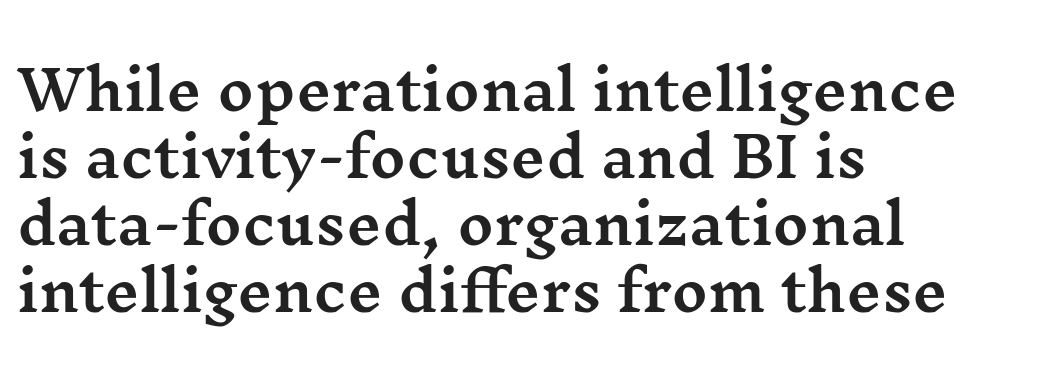
The letters advance in unequal steps, a hallmark of proportional type. Just letters on the line, the space beneath them empty. Inter-character spacing is left at the font's built-in metrics. Short and long lines alike share a common starting point at left.
